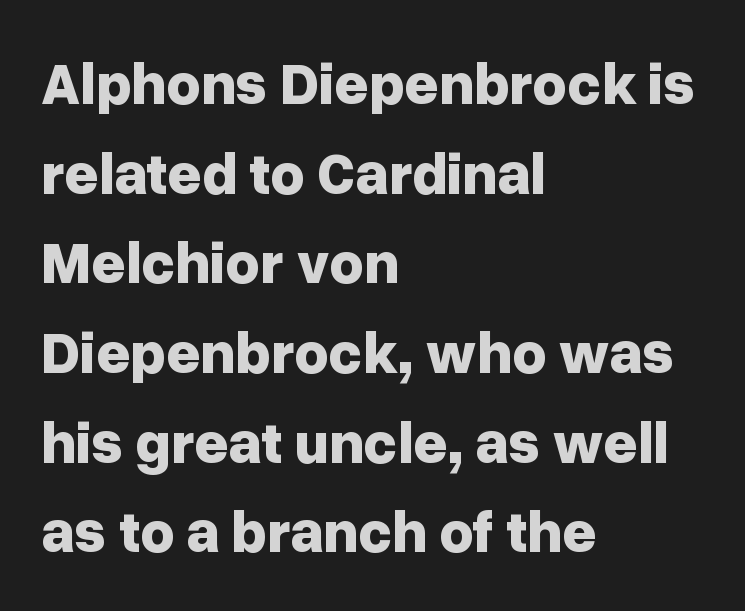
{"serif": "no", "italic": "no", "bold": "yes", "weight": "bold", "width": "normal", "stroke_contrast": "low", "x_height": "medium", "monospaced": "no", "underline": "no", "align": "left", "line_spacing": "normal", "line_spacing_ratio": 1.52, "letter_spacing": "normal", "letter_spacing_em": 0.0, "glyph_px": 59}
